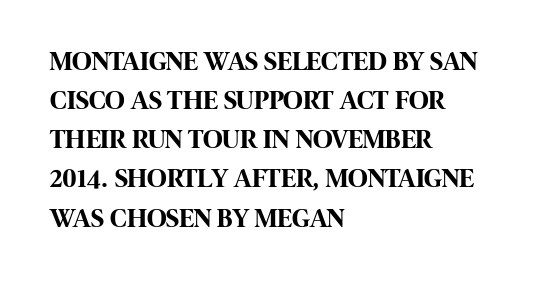
The image shows 27 px bold type, upright; set left-aligned, normal line spacing (1.45x), normal letter spacing, not underlined.
